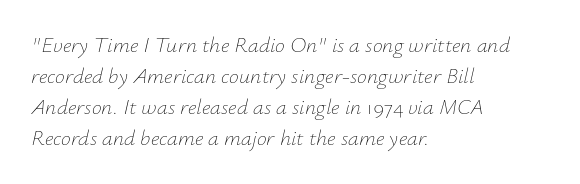
The image shows 22 px text type, italic (leaning right); set left-aligned, normal line spacing (1.41x), normal letter spacing, not underlined.
